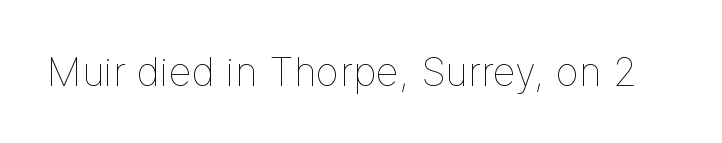
{"italic": "no", "bold": "no", "weight": "thin", "width": "normal", "stroke_contrast": "low", "x_height": "medium", "monospaced": "no", "underline": "no", "letter_spacing": "normal", "letter_spacing_em": 0.0, "glyph_px": 40}
